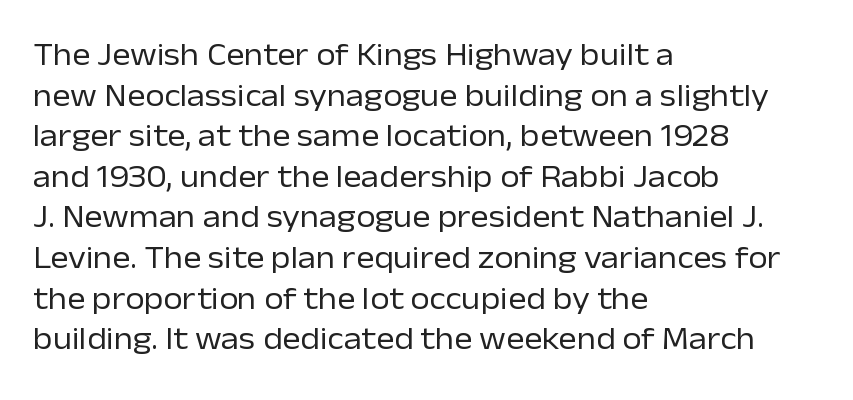
{"serif": "no", "italic": "no", "bold": "no", "weight": "regular", "width": "normal", "stroke_contrast": "low", "x_height": "medium", "monospaced": "no", "underline": "no", "align": "left", "line_spacing": "normal", "line_spacing_ratio": 1.31, "letter_spacing": "normal", "letter_spacing_em": 0.0, "glyph_px": 31}
